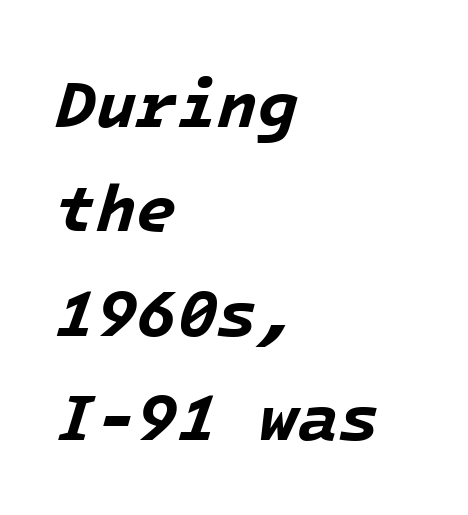
Rendered with sloped, italic letterforms. Every row of glyphs begins at an identical x-position on the left. Does the leading feel generous? No, just average. What stands out about the letter spacing? Nothing — it is the standard amount. The typesetting leans heavy: a genuine bold. Honestly, there is no underline to notice here at all.
